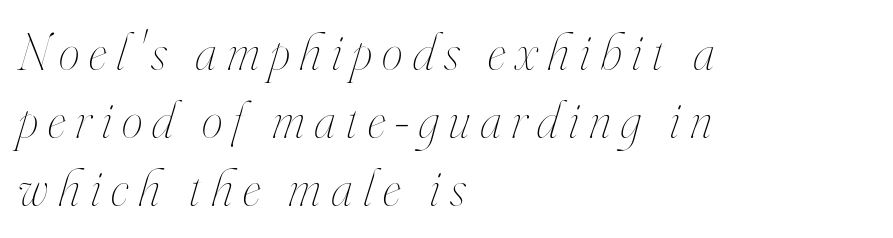
The image shows 53 px thin, condensed type, italic (leaning right); set left-aligned, normal line spacing (1.28x), not underlined; high stroke contrast and a small x-height.
